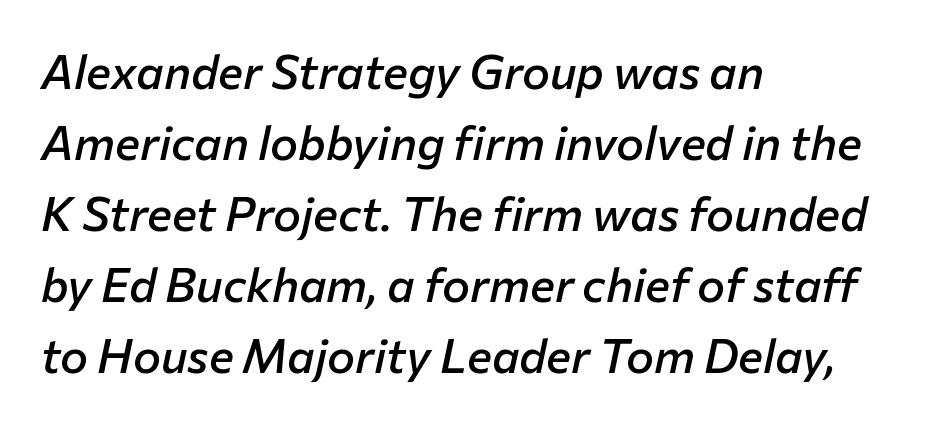
The image shows 47 px semibold type, italic (leaning right); set left-aligned, normal line spacing (1.51x), normal letter spacing, not underlined; low stroke contrast and a medium x-height.
